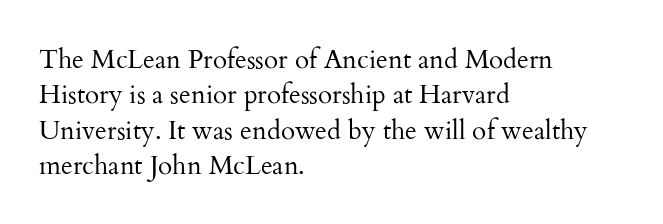
Q: Is the text bold? A: No.
Q: Is the text italic (slanted)? A: No, it is upright.
Q: Is the text underlined? A: No.
Q: How is the paragraph aligned? A: Left-aligned.
Q: Is the spacing between letters normal or unusually wide? A: Normal.
Q: Is the spacing between lines tight, normal or loose? A: Normal.
